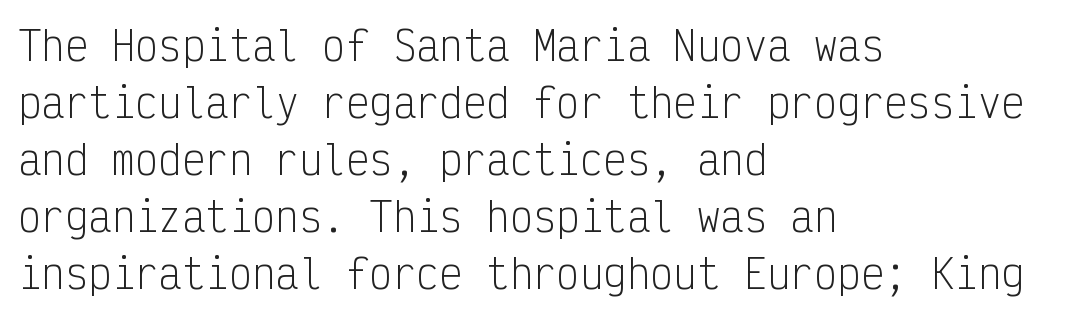
The letterforms sit at book weight or below. Rendered with straight, roman letterforms. Monospaced: the letters line up in strict vertical columns. Rule under the text: the space is simply empty. This rendering uses left alignment, leaving the right contour irregular.
